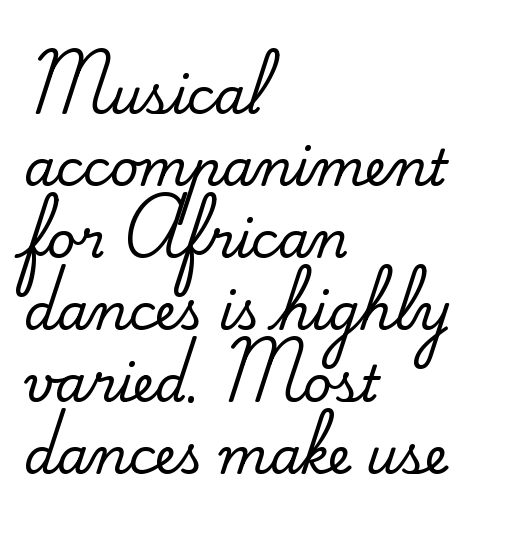
The letters sit at their default tracking, neither squeezed nor spread. Yep, those are serifs on the letters. These lines are rendered in a variable-pitch font. Typeset ragged right — the left edge is the straight one. Only glyphs here, with clear space below each row.
